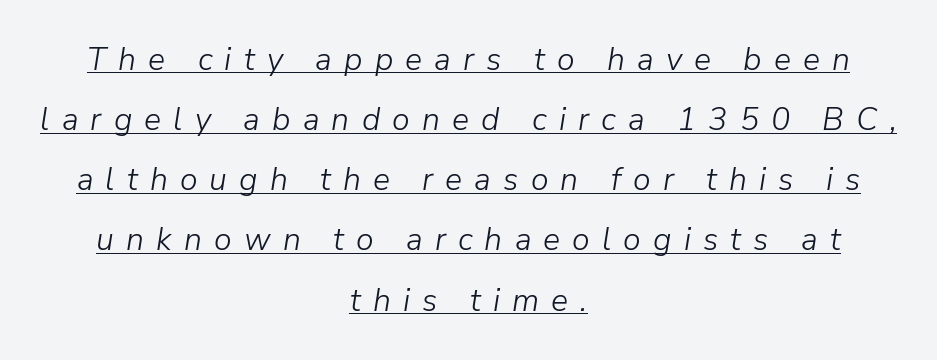
These lines are rendered in a variable-pitch font. Display-style spreading of the glyphs; the letterfit is very open. Quick note: italic. Every row of glyphs is offset so its center matches the block's center.
